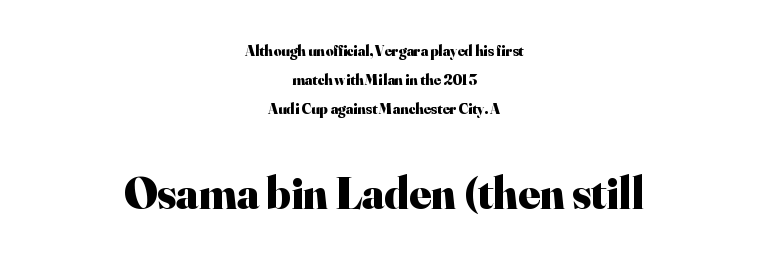
The image shows 45 px heavy serif type, upright; set centered, loose line spacing (1.94x), normal letter spacing, not underlined; the second (bottom) block is 3.0x larger; high stroke contrast and a small x-height.
